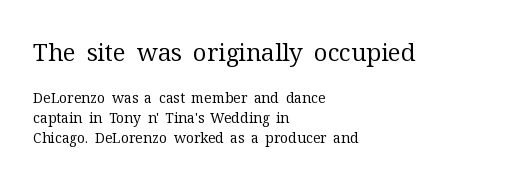
The image shows 24 px text type, upright; set left-aligned, normal line spacing (1.42x), normal letter spacing, not underlined; the first (top) block is 1.71x larger.
